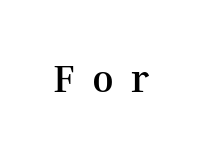
Q: Is the text bold? A: Yes.
Q: Is the text italic (slanted)? A: No, it is upright.
Q: Is the typeface a serif or a sans-serif typeface? A: Serif.
Q: Is the text underlined? A: No.
Q: Is the spacing between letters normal or unusually wide? A: Unusually wide.
Q: Width (condensed, normal, or wide)? A: Normal.
Q: Stroke contrast? A: Medium.
Q: x-height? A: Medium.
Q: Monospaced? A: No.
